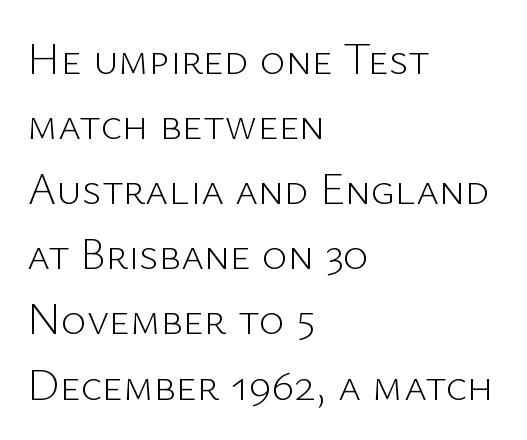
Q: Is the text bold? A: No.
Q: Is the text italic (slanted)? A: No, it is upright.
Q: Is the typeface a serif or a sans-serif typeface? A: Sans-serif.
Q: Is the text underlined? A: No.
Q: How is the paragraph aligned? A: Left-aligned.
Q: Is the spacing between letters normal or unusually wide? A: Normal.
Q: Is the spacing between lines tight, normal or loose? A: Normal.
Q: Width (condensed, normal, or wide)? A: Normal.
Q: Stroke contrast? A: Low.
Q: x-height? A: Medium.
Q: Monospaced? A: No.
